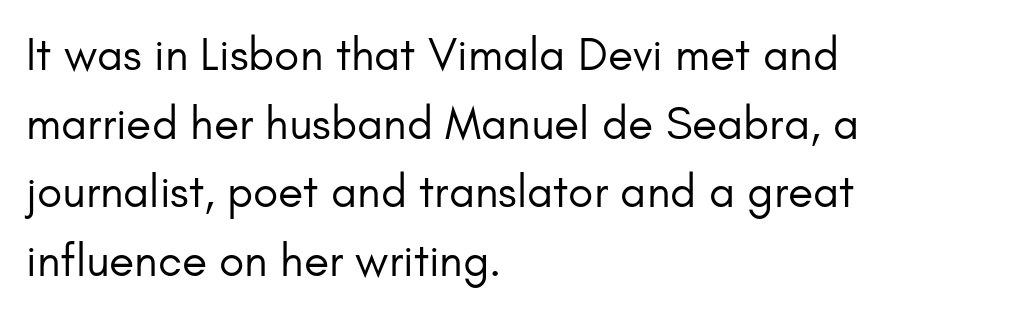
Does the leading feel generous? No, just average. Is this a fixed-width face? No — the glyphs have proportional, varying widths. Look at the tracking — it's just the regular setting, nothing added. Descenders are the only things crossing below the line.
